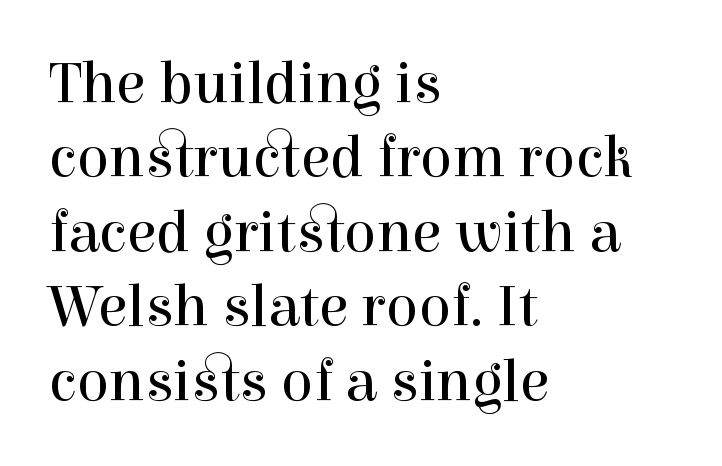
{"serif": "yes", "italic": "no", "bold": "no", "weight": "regular", "width": "normal", "x_height": "medium", "monospaced": "no", "underline": "no", "align": "left", "line_spacing_ratio": 1.24, "letter_spacing": "normal", "letter_spacing_em": 0.0, "glyph_px": 60}
